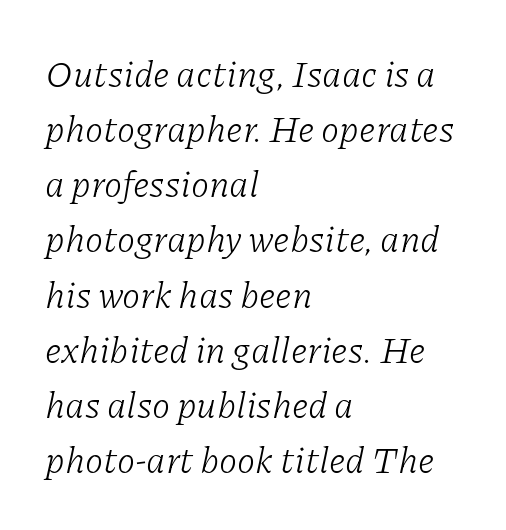
Q: Is the text bold? A: No.
Q: Is the text italic (slanted)? A: Yes, it leans right by about 11 degrees.
Q: Is the typeface a serif or a sans-serif typeface? A: Serif.
Q: Is the text underlined? A: No.
Q: How is the paragraph aligned? A: Left-aligned.
Q: Is the spacing between letters normal or unusually wide? A: Normal.
Q: Is the spacing between lines tight, normal or loose? A: Normal.
Q: Width (condensed, normal, or wide)? A: Normal.
Q: Stroke contrast? A: Low.
Q: x-height? A: Medium.
Q: Monospaced? A: No.
